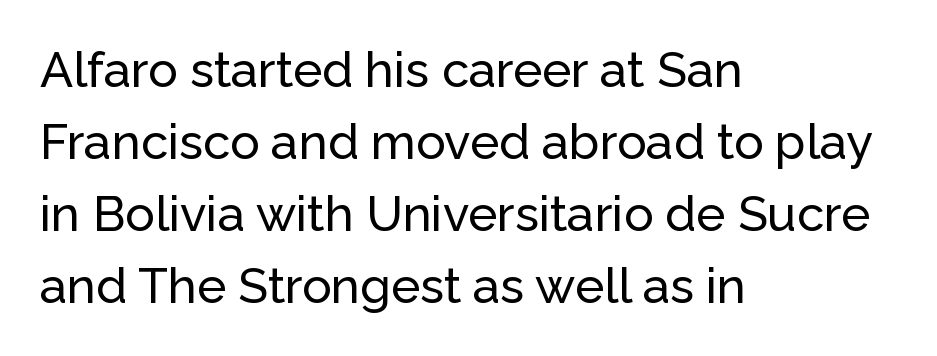
When letters stand straight like this, we call the style roman or upright. The rendering uses natural spacing where letterforms have individual widths. Short and long lines alike share a common starting point at left. The font family rendered here belongs to the sans-serif group. Here the glyphs are tracked normally, forming tight word shapes. Honestly, there is no underline to notice here at all.
